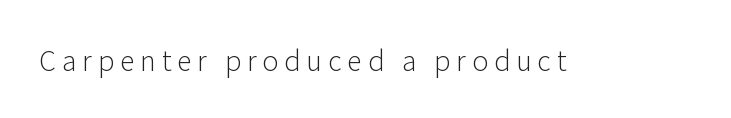
The image shows 27 px text type, upright; set unusually wide letter spacing (+0.22 em), not underlined.
